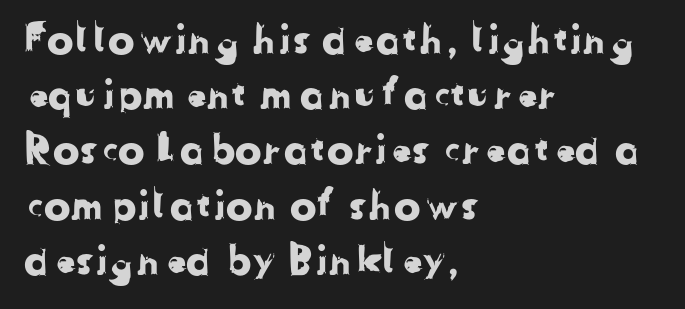
Q: Is the typeface a serif or a sans-serif typeface? A: Sans-serif.
Q: Is the text underlined? A: No.
Q: How is the paragraph aligned? A: Left-aligned.
Q: Is the spacing between letters normal or unusually wide? A: Normal.
Q: Is the spacing between lines tight, normal or loose? A: Normal.
Q: Width (condensed, normal, or wide)? A: Normal.
Q: Stroke contrast? A: Low.
Q: x-height? A: Medium.
Q: Monospaced? A: No.
